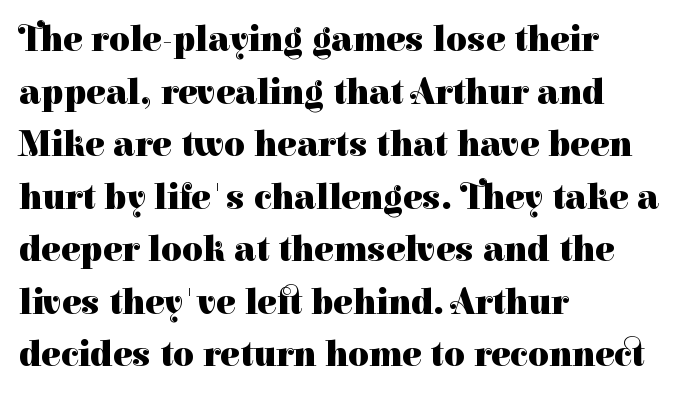
The image shows 36 px heavy serif type, upright; set left-aligned, normal line spacing (1.46x), normal letter spacing, not underlined; high stroke contrast and a medium x-height.
